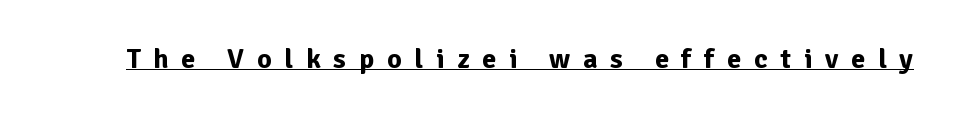
Q: Is the text bold? A: Yes.
Q: Is the text italic (slanted)? A: No, it is upright.
Q: Is the typeface a serif or a sans-serif typeface? A: Sans-serif.
Q: Is the text underlined? A: Yes.
Q: Is the spacing between letters normal or unusually wide? A: Unusually wide.
Q: Width (condensed, normal, or wide)? A: Normal.
Q: Stroke contrast? A: Low.
Q: x-height? A: Medium.
Q: Monospaced? A: No.
